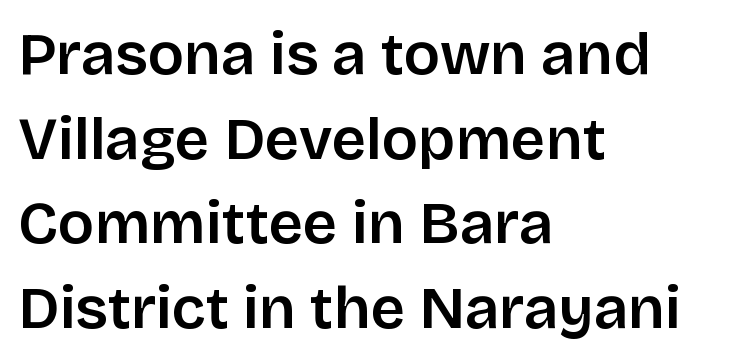
{"serif": "no", "italic": "no", "bold": "semi", "weight": "semibold", "width": "normal", "stroke_contrast": "low", "x_height": "large", "monospaced": "no", "underline": "no", "align": "left", "line_spacing": "normal", "line_spacing_ratio": 1.41, "letter_spacing": "normal", "letter_spacing_em": 0.0, "glyph_px": 60}
